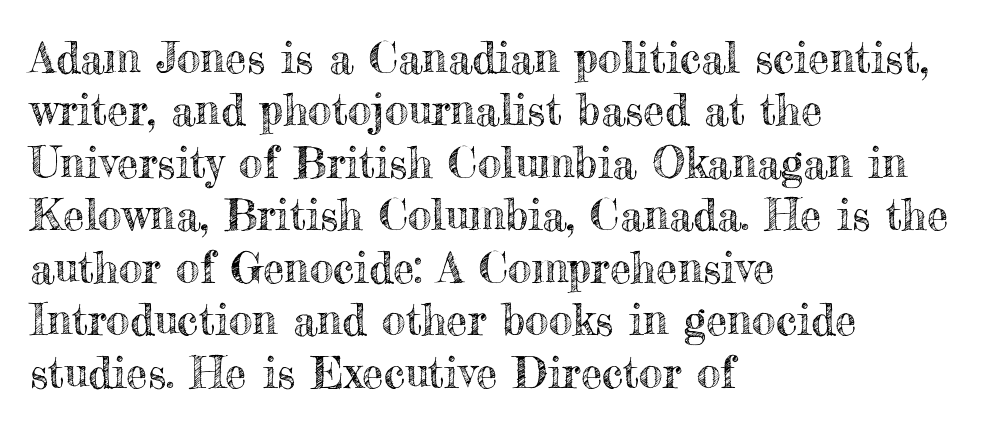
The image shows 43 px text type, upright; set left-aligned, line spacing 1.22x, normal letter spacing, not underlined; a small x-height.
